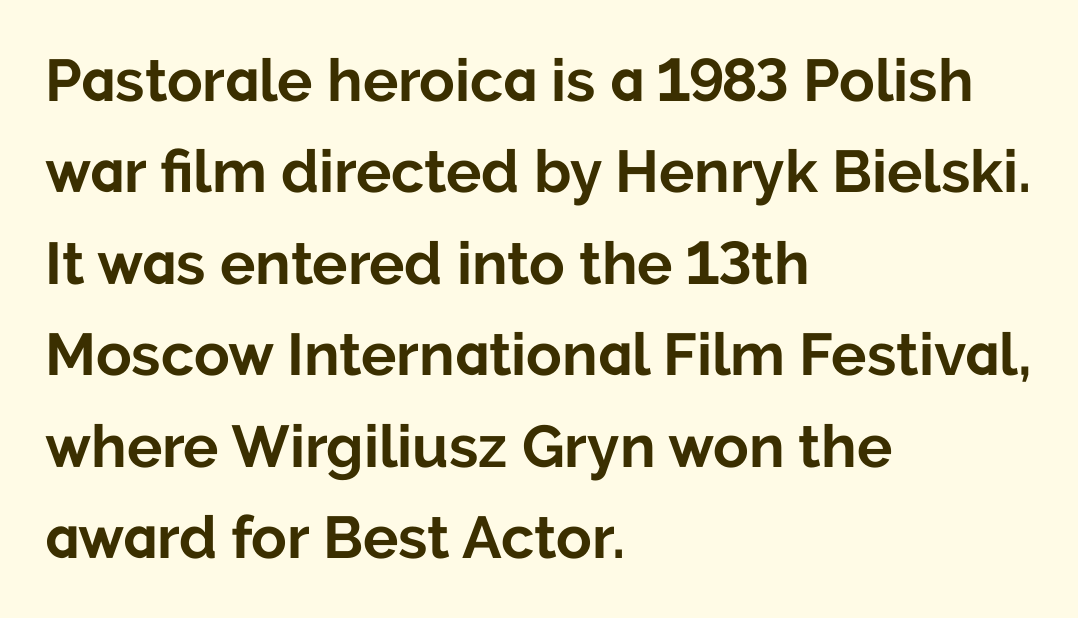
The image shows 59 px bold sans-serif type, upright; set left-aligned, normal line spacing (1.55x), normal letter spacing, not underlined; low stroke contrast and a medium x-height.
